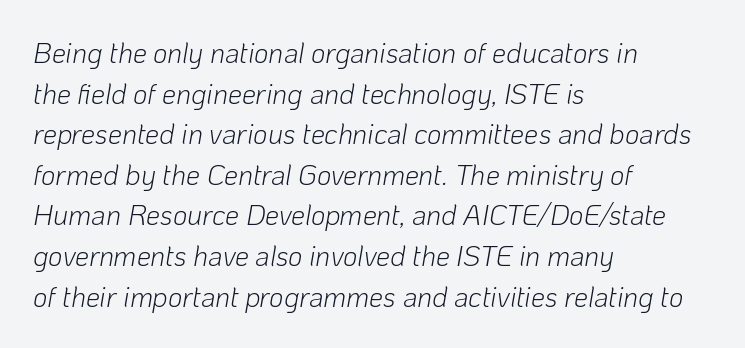
The rag falls on the right side of this text block. Caption: standard tracking, unaltered. Honestly, there is no underline to notice here at all. Each new line begins a customary step beneath the previous one. Each letter keeps its own natural width here, so spacing adapts to shape. Italic? Definitely — the glyphs are oblique.
